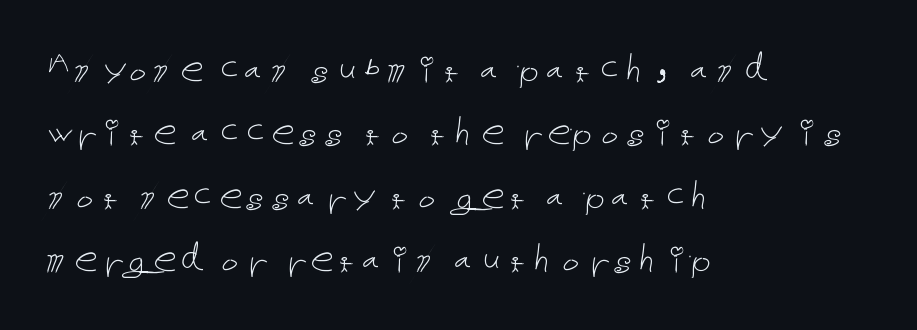
The image shows 47 px thin type, upright; set left-aligned, normal line spacing (1.35x), normal letter spacing, not underlined; low stroke contrast and a medium x-height.
